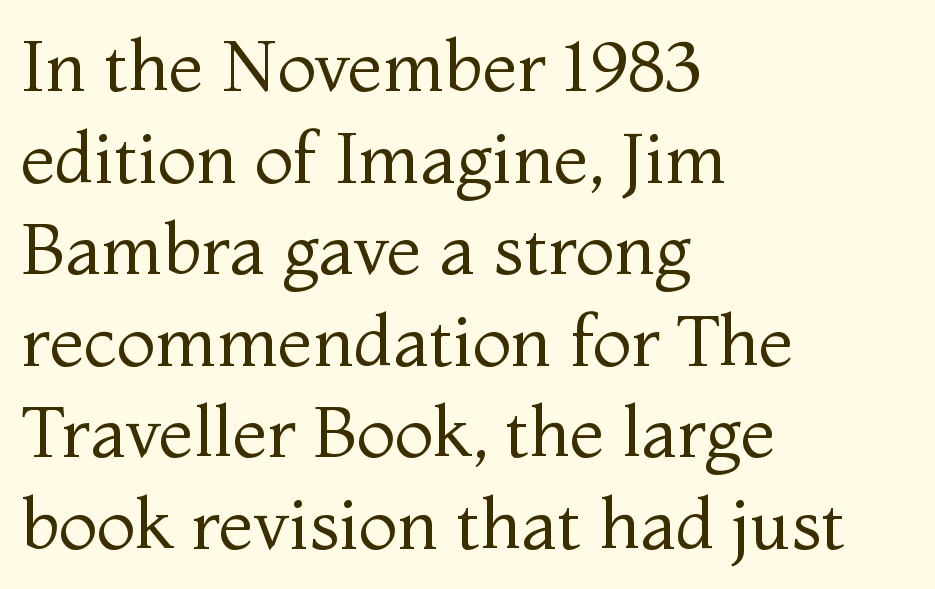
Q: Is the text bold? A: No.
Q: Is the text italic (slanted)? A: No, it is upright.
Q: Is the typeface a serif or a sans-serif typeface? A: Serif.
Q: Is the text underlined? A: No.
Q: How is the paragraph aligned? A: Left-aligned.
Q: Is the spacing between letters normal or unusually wide? A: Normal.
Q: Is the spacing between lines tight, normal or loose? A: Normal.
Q: Width (condensed, normal, or wide)? A: Normal.
Q: Stroke contrast? A: Medium.
Q: x-height? A: Medium.
Q: Monospaced? A: No.
